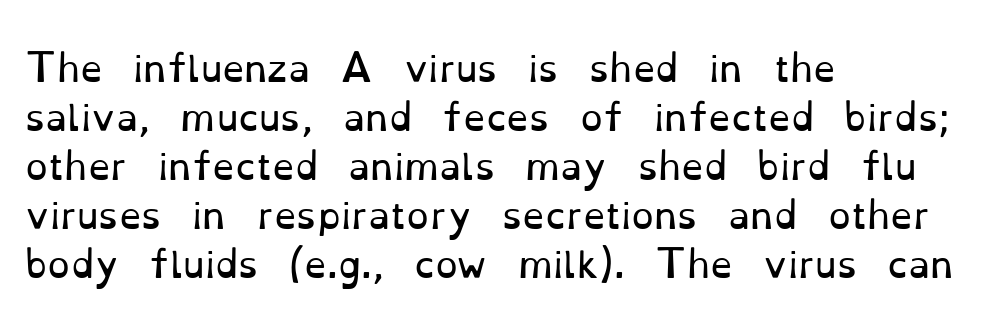
{"serif": "yes", "italic": "no", "bold": "no", "weight": "regular", "width": "normal", "stroke_contrast": "low", "x_height": "small", "monospaced": "no", "underline": "no", "align": "left", "line_spacing": "normal", "line_spacing_ratio": 1.36, "letter_spacing": "normal", "letter_spacing_em": 0.0, "glyph_px": 36}
